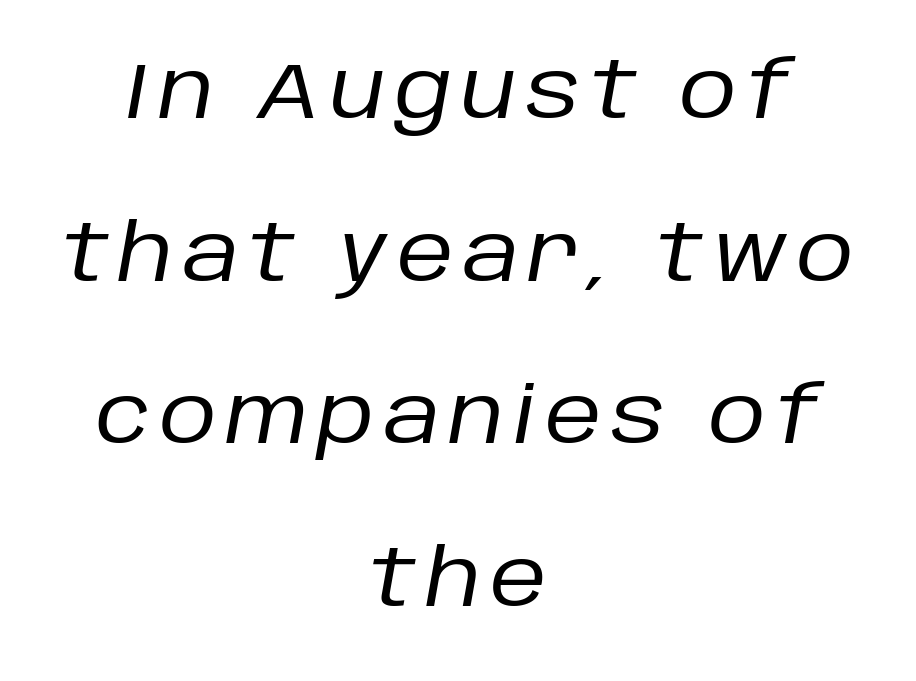
{"italic": "yes", "lean": "right", "slant_degrees": 10, "bold": "no", "weight": "regular", "width": "normal", "stroke_contrast": "low", "x_height": "large", "monospaced": "no", "underline": "no", "align": "center", "line_spacing": "loose", "line_spacing_ratio": 2.06, "glyph_px": 79}
